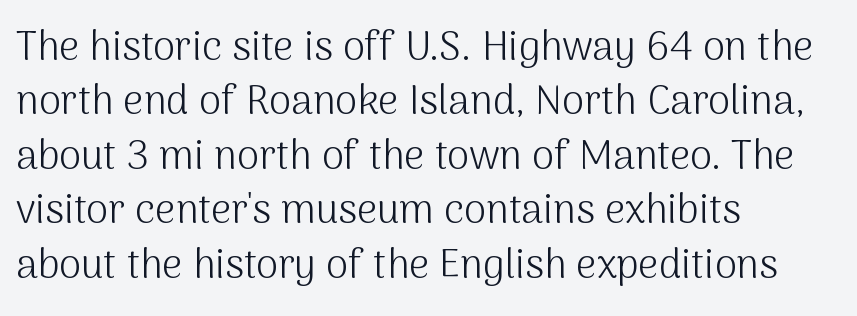
{"serif": "no", "italic": "no", "bold": "no", "weight": "light", "width": "normal", "stroke_contrast": "medium", "x_height": "medium", "monospaced": "no", "underline": "no", "align": "left", "line_spacing": "normal", "line_spacing_ratio": 1.36, "letter_spacing": "normal", "letter_spacing_em": 0.0, "glyph_px": 40}
